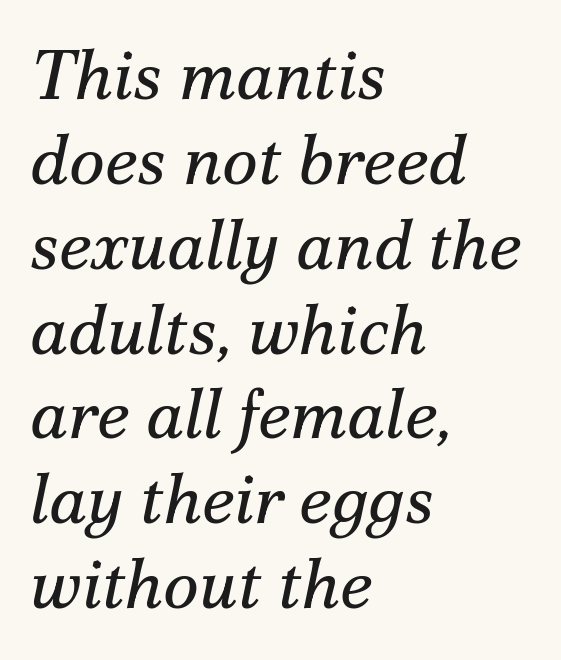
Slanted lettering throughout. The letters advance in unequal steps, a hallmark of proportional type. The strokes carry an ordinary text weight at most. Little horizontal feet cap the strokes, marking this as serif type. Line starts are locked; line ends wander. You could call the tracking neutral — neither tight nor loose.
